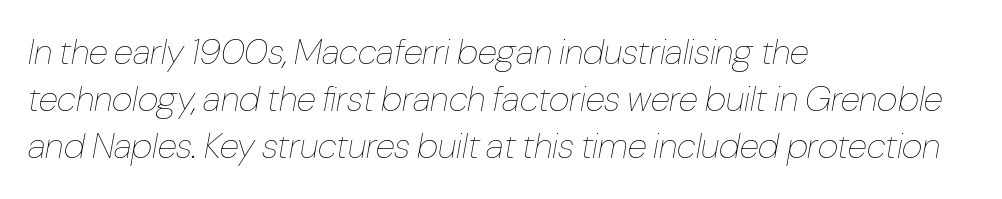
Honestly, the letter spacing is just normal — you wouldn't notice it. Lines of text with bare space underneath. The passage shown leans; its letterforms are oblique. The letters advance in unequal steps, a hallmark of proportional type.
